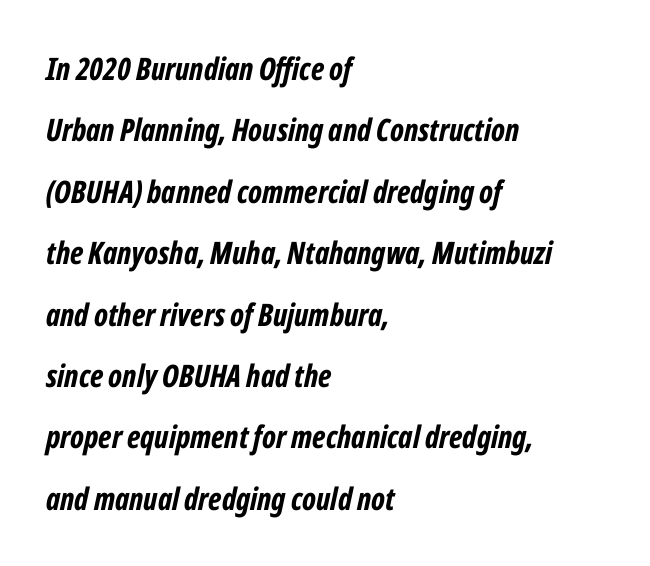
The image shows 31 px bold, condensed type, italic (leaning right); set left-aligned, loose line spacing (1.98x), normal letter spacing, not underlined; low stroke contrast and a medium x-height.
